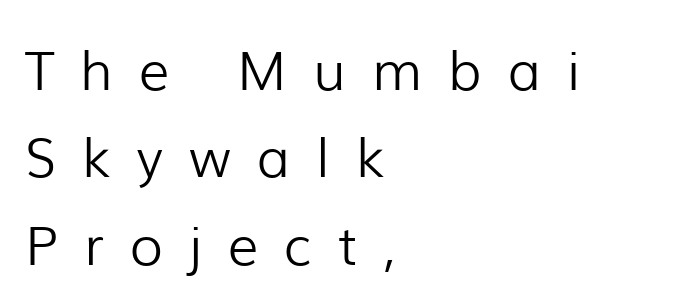
The image shows 54 px light sans-serif type, upright; set left-aligned, normal line spacing (1.62x), unusually wide letter spacing (+0.48 em), not underlined; low stroke contrast and a medium x-height.
